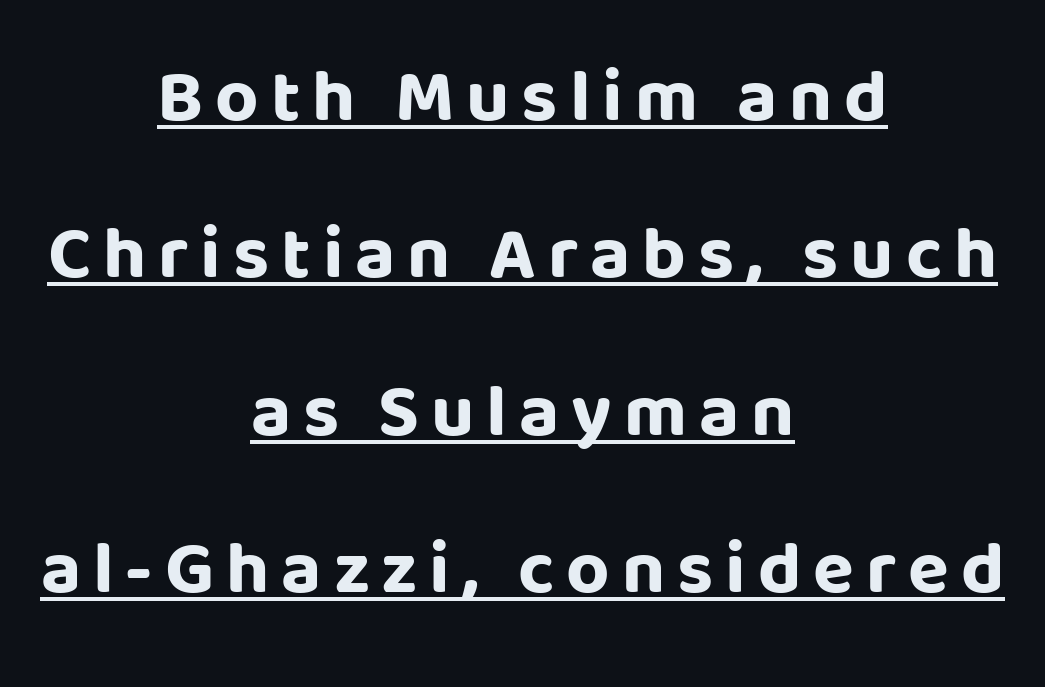
Q: Is the text bold? A: Yes.
Q: Is the text italic (slanted)? A: No, it is upright.
Q: Is the typeface a serif or a sans-serif typeface? A: Sans-serif.
Q: Is the text underlined? A: Yes.
Q: How is the paragraph aligned? A: Centered.
Q: Is the spacing between lines tight, normal or loose? A: Loose.
Q: Width (condensed, normal, or wide)? A: Normal.
Q: Stroke contrast? A: Low.
Q: x-height? A: Large.
Q: Monospaced? A: No.
